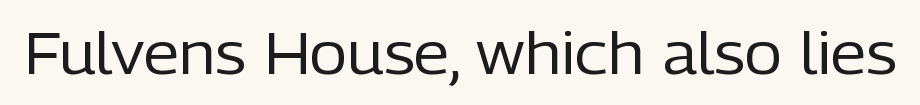
Compared with a typical body face, this is equally light or lighter still. Each letter keeps its own natural width here, so spacing adapts to shape. A typesetter would mark this as roman, not italic. I'd call this a sans setting — the letters go barefoot. Honestly, the letter spacing is just normal — you wouldn't notice it.
